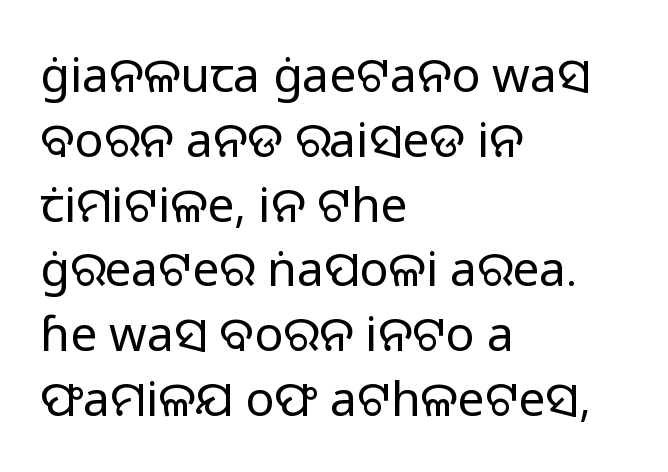
The image shows 48 px regular-weight sans-serif type, upright; set left-aligned, normal line spacing (1.35x), normal letter spacing, not underlined; low stroke contrast and a medium x-height.
